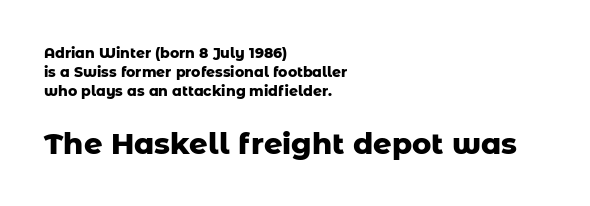
The image shows 29 px heavy sans-serif type, upright; set left-aligned, normal line spacing (1.37x), normal letter spacing, not underlined; the second (bottom) block is 2.07x larger; low stroke contrast and a medium x-height.
